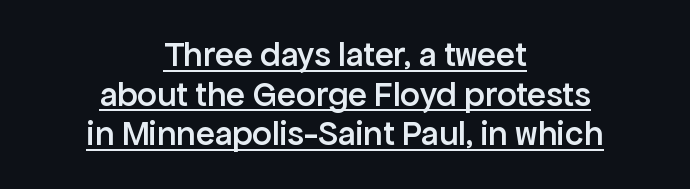
No feet cap the strokes, marking this as sans-serif type. The rendering uses a semibold face; strokes are thickened but not to full bold. Students, observe: this is what under-led, compact text looks like. A rule runs beneath these lines of type.
